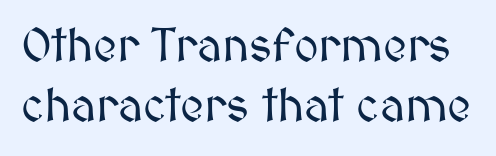
Does the leading feel generous? No, just average. Quick note: underline off. A typesetter would mark this as roman, not italic. Is the letter spacing exaggerated? No — it looks like the ordinary default. The letters advance in unequal steps, a hallmark of proportional type.
